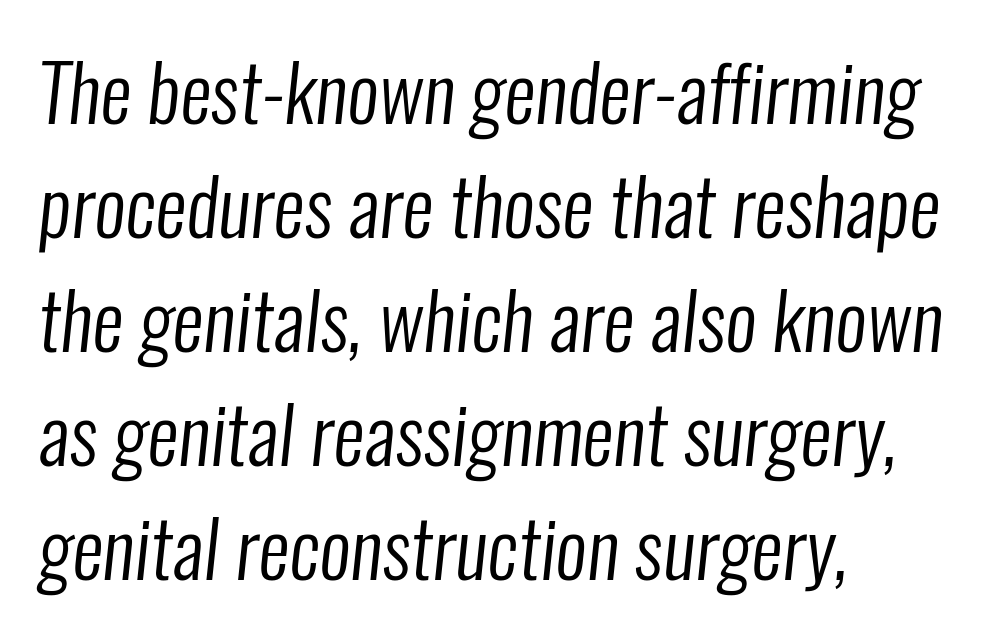
Q: Is the text bold? A: No.
Q: Is the typeface a serif or a sans-serif typeface? A: Sans-serif.
Q: Is the text underlined? A: No.
Q: How is the paragraph aligned? A: Left-aligned.
Q: Is the spacing between letters normal or unusually wide? A: Normal.
Q: Is the spacing between lines tight, normal or loose? A: Normal.
Q: Width (condensed, normal, or wide)? A: Condensed.
Q: Stroke contrast? A: Low.
Q: x-height? A: Medium.
Q: Monospaced? A: No.
